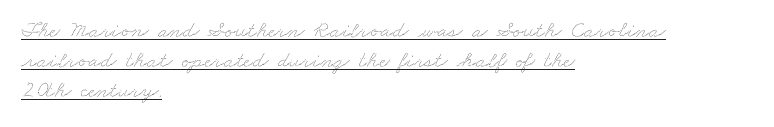
Default kerning and tracking; the words read as compact shapes. The passage is arranged the way most books set body copy — flush left. This block has exactly the height ordinary leading produces. Underlined type.
